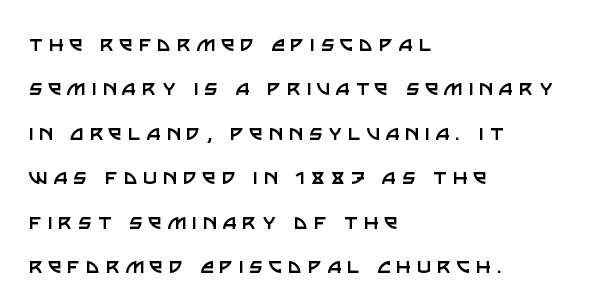
{"italic": "no", "bold": "no", "underline": "no", "align": "left", "line_spacing_ratio": 1.85, "letter_spacing": "wide", "letter_spacing_em": 0.24, "glyph_px": 24}
